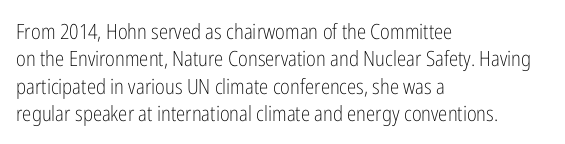
The image shows 21 px text type, upright; set left-aligned, normal line spacing (1.3x), normal letter spacing, not underlined.
